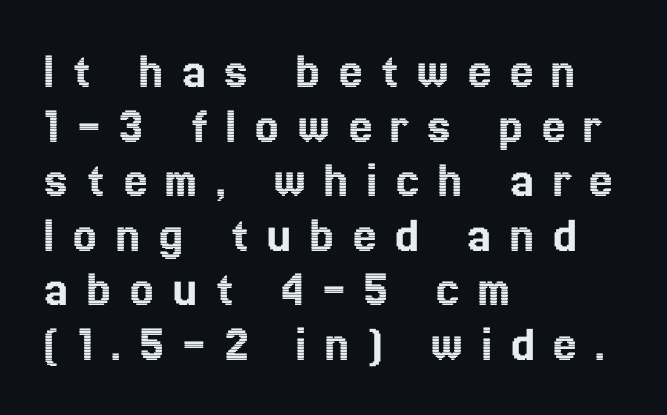
Q: Is the text italic (slanted)? A: No, it is upright.
Q: Is the text underlined? A: No.
Q: How is the paragraph aligned? A: Left-aligned.
Q: Is the spacing between letters normal or unusually wide? A: Unusually wide.
Q: Is the spacing between lines tight, normal or loose? A: Tight.
Q: Width (condensed, normal, or wide)? A: Normal.
Q: x-height? A: Medium.
Q: Monospaced? A: No.
